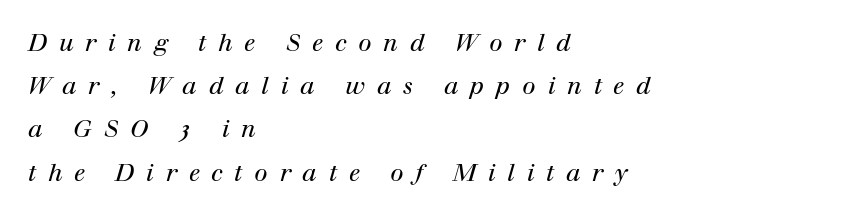
{"italic": "yes", "lean": "right", "slant_degrees": 12, "bold": "no", "underline": "no", "align": "left", "line_spacing_ratio": 1.8, "letter_spacing": "wide", "letter_spacing_em": 0.49, "glyph_px": 24}
